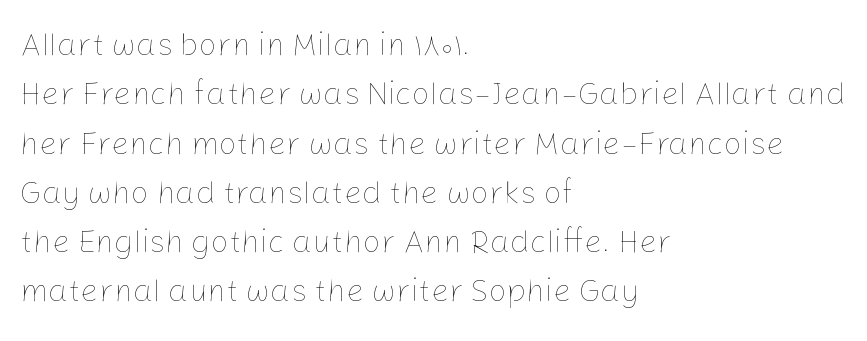
{"italic": "no", "bold": "no", "weight": "thin", "width": "normal", "stroke_contrast": "low", "x_height": "medium", "monospaced": "no", "underline": "no", "align": "left", "line_spacing": "normal", "line_spacing_ratio": 1.54, "letter_spacing": "normal", "letter_spacing_em": 0.0, "glyph_px": 32}
